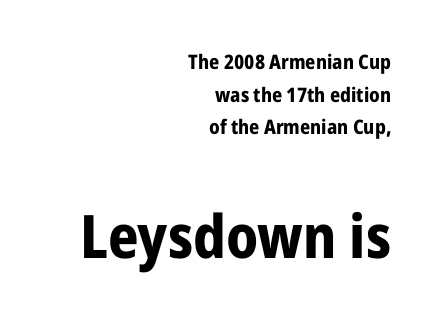
Q: Is the text bold? A: Yes.
Q: Is the text italic (slanted)? A: No, it is upright.
Q: Is the typeface a serif or a sans-serif typeface? A: Sans-serif.
Q: Is the text underlined? A: No.
Q: How is the paragraph aligned? A: Right-aligned.
Q: Is the spacing between letters normal or unusually wide? A: Normal.
Q: Is the spacing between lines tight, normal or loose? A: Normal.
Q: Which block of text is set in a larger size, the first (top) or the second (bottom)? A: The second (bottom) one.
Q: Width (condensed, normal, or wide)? A: Condensed.
Q: Stroke contrast? A: Low.
Q: x-height? A: Medium.
Q: Monospaced? A: No.
